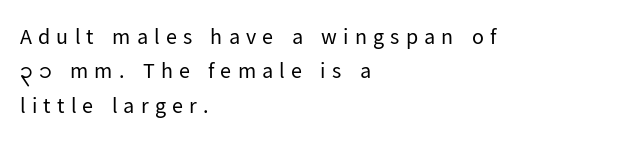
{"italic": "no", "bold": "no", "underline": "no", "align": "left", "line_spacing": "normal", "line_spacing_ratio": 1.56, "letter_spacing": "wide", "letter_spacing_em": 0.28, "glyph_px": 22}
